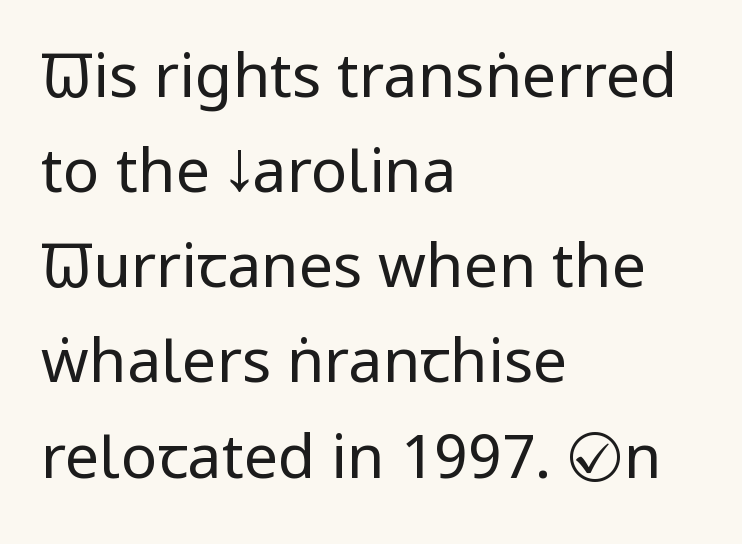
The image shows 61 px regular-weight, condensed sans-serif type, upright; set left-aligned, normal line spacing (1.56x), normal letter spacing, not underlined; low stroke contrast and a large x-height.
